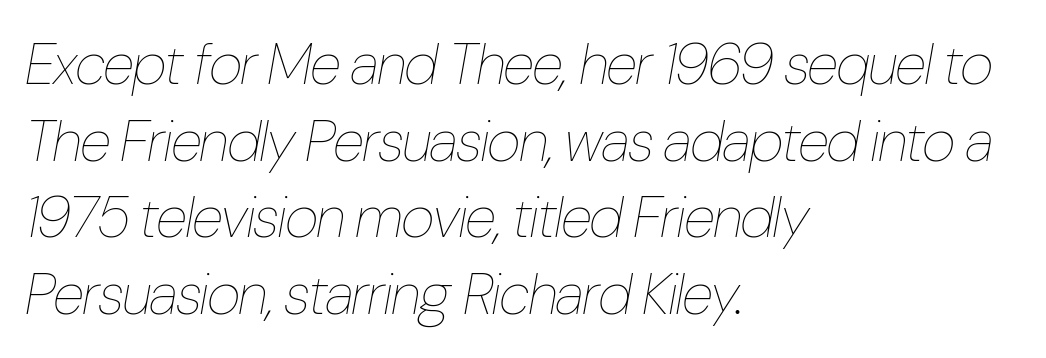
Q: Is the text bold? A: No.
Q: Is the text italic (slanted)? A: Yes, it leans right by about 10 degrees.
Q: Is the text underlined? A: No.
Q: How is the paragraph aligned? A: Left-aligned.
Q: Is the spacing between letters normal or unusually wide? A: Normal.
Q: Is the spacing between lines tight, normal or loose? A: Normal.
Q: Width (condensed, normal, or wide)? A: Condensed.
Q: Stroke contrast? A: Low.
Q: x-height? A: Medium.
Q: Monospaced? A: No.
